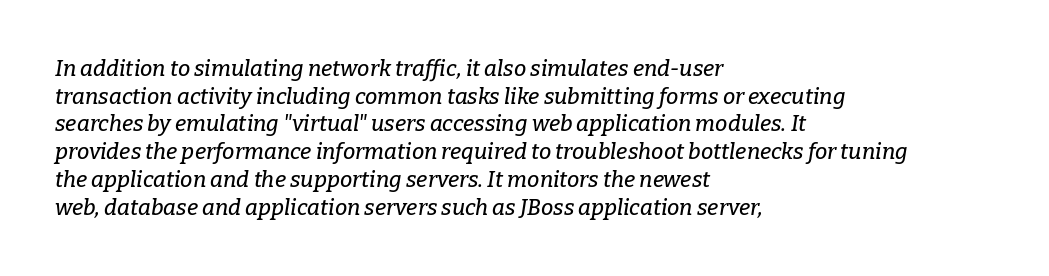
The designer left line spacing at the default. A clean baseline with only descenders dipping below it. Is the letter spacing exaggerated? No — it looks like the ordinary default. A classic flush-left, rag-right setting is used for this passage.
